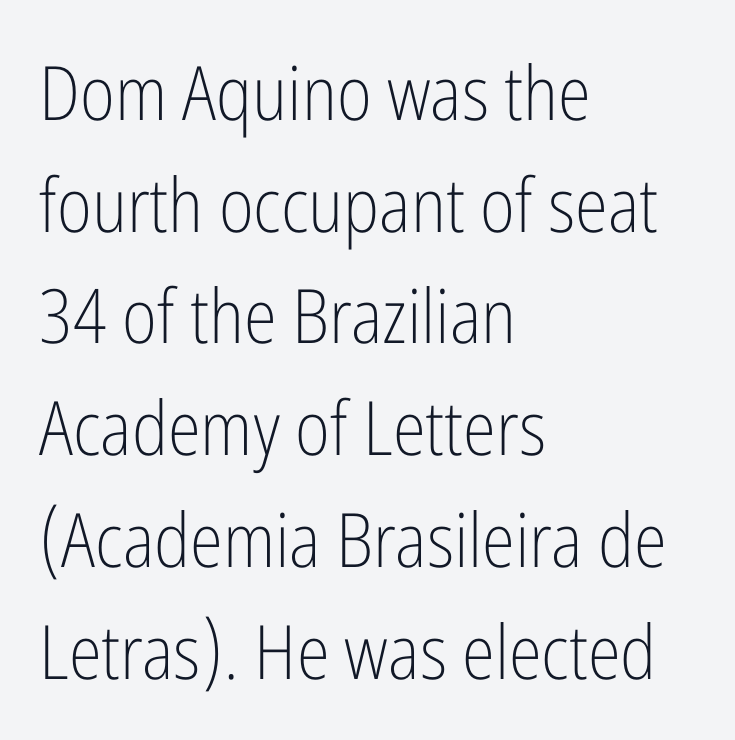
A student would call this left alignment; a typographer would say flush left, rag right. A typesetter would call this leading conventional body-copy spacing. Characters follow at the spacing the type designer built in. Only glyphs here, with clear space below each row. Counters stay open thanks to moderate or lighter strokes.
